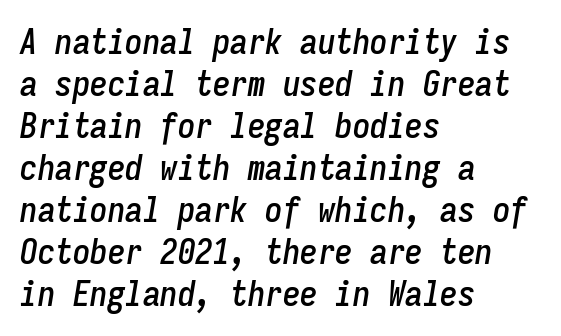
Q: Is the text italic (slanted)? A: Yes, it leans right by about 9 degrees.
Q: Is the text underlined? A: No.
Q: How is the paragraph aligned? A: Left-aligned.
Q: Is the spacing between letters normal or unusually wide? A: Normal.
Q: Width (condensed, normal, or wide)? A: Condensed.
Q: Stroke contrast? A: Low.
Q: x-height? A: Medium.
Q: Monospaced? A: Yes.
